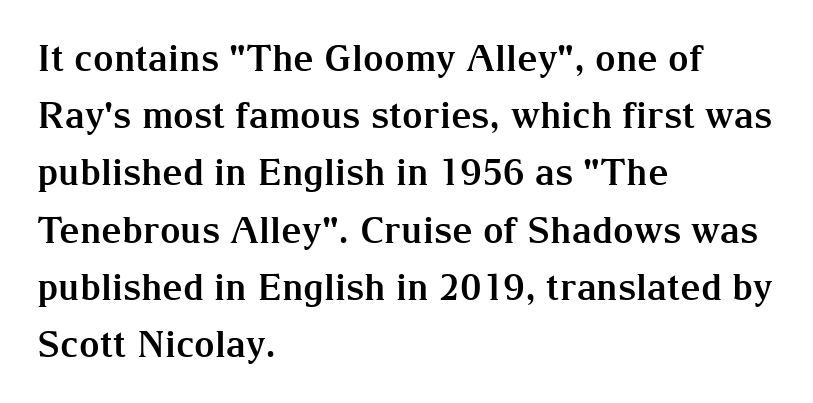
A serif font was chosen for this passage. Typesetter's note: full bold, strokes at maximum text heaviness. The rendering uses natural spacing where letterforms have individual widths. One glance says typical: line gaps are just what's usual.
